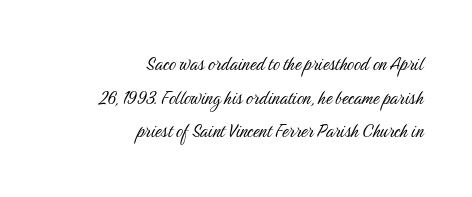
Weight: regular or lighter. Is the block centered? No — it sits flush against the right margin. Type without underlining. Glyph-to-glyph distance matches everyday printed text. The lines sit at an ordinary, default distance from one another.
